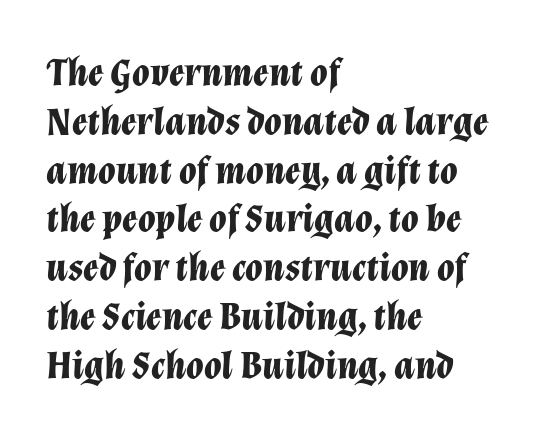
{"italic": "yes", "lean": "right", "slant_degrees": 12, "bold": "yes", "weight": "bold", "width": "normal", "stroke_contrast": "low", "x_height": "medium", "monospaced": "no", "underline": "no", "align": "left", "line_spacing_ratio": 1.22, "letter_spacing": "normal", "letter_spacing_em": 0.0, "glyph_px": 40}
